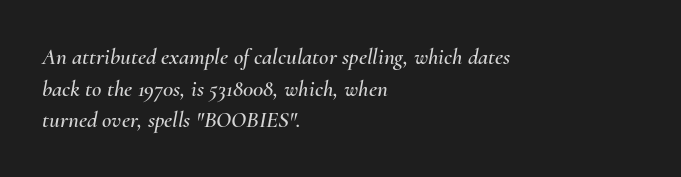
{"italic": "yes", "lean": "right", "slant_degrees": 10, "underline": "no", "align": "left", "line_spacing": "normal", "line_spacing_ratio": 1.37, "letter_spacing": "normal", "letter_spacing_em": 0.0, "glyph_px": 23}
